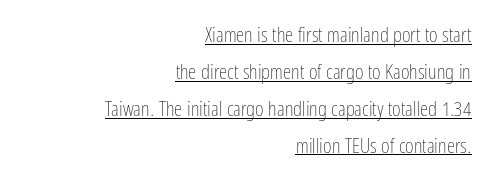
Q: Is the text bold? A: No.
Q: Is the text italic (slanted)? A: No, it is upright.
Q: Is the text underlined? A: Yes.
Q: How is the paragraph aligned? A: Right-aligned.
Q: Is the spacing between letters normal or unusually wide? A: Normal.
